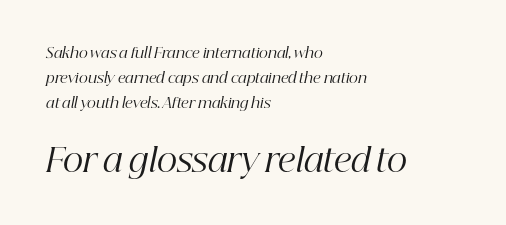
Q: Is the text bold? A: No.
Q: Is the text italic (slanted)? A: Yes, it leans right by about 12 degrees.
Q: Is the typeface a serif or a sans-serif typeface? A: Serif.
Q: Is the text underlined? A: No.
Q: How is the paragraph aligned? A: Left-aligned.
Q: Is the spacing between letters normal or unusually wide? A: Normal.
Q: Which block of text is set in a larger size, the first (top) or the second (bottom)? A: The second (bottom) one.
Q: Width (condensed, normal, or wide)? A: Normal.
Q: Stroke contrast? A: High.
Q: x-height? A: Medium.
Q: Monospaced? A: No.
